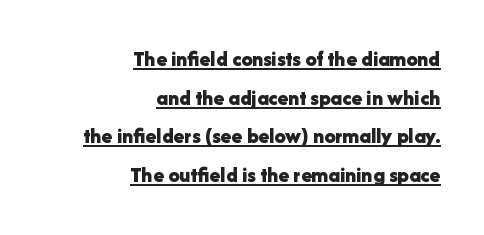
Does the lettering tilt? It doesn't — this is upright. Each word holds together tightly as a unit, with standard inter-letter gaps. Bold? Absolutely — the strokes are thick and heavy. A baseline rule has been typeset under these characters. Leftover space on each line is placed entirely before the opening word.
